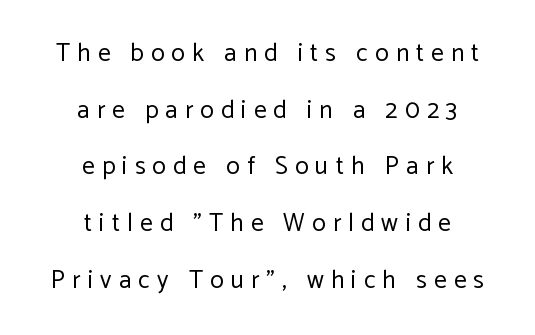
The image shows 25 px text type, upright; set centered, loose line spacing (2.27x), unusually wide letter spacing (+0.29 em), not underlined.
